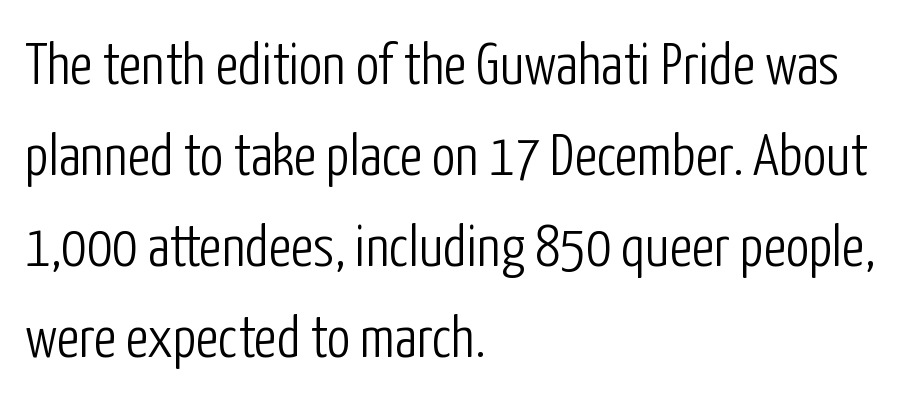
{"serif": "no", "italic": "no", "bold": "no", "weight": "light", "width": "condensed", "stroke_contrast": "low", "x_height": "medium", "monospaced": "no", "underline": "no", "align": "left", "line_spacing": "normal", "line_spacing_ratio": 1.54, "letter_spacing": "normal", "letter_spacing_em": 0.0, "glyph_px": 59}
